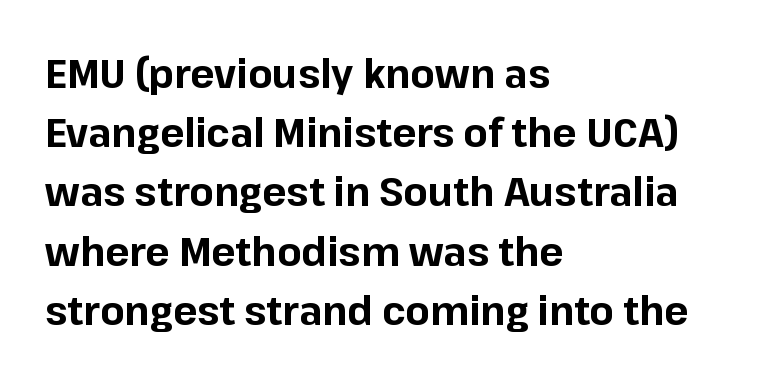
Q: Is the text bold? A: Yes.
Q: Is the text italic (slanted)? A: No, it is upright.
Q: Is the typeface a serif or a sans-serif typeface? A: Sans-serif.
Q: Is the text underlined? A: No.
Q: How is the paragraph aligned? A: Left-aligned.
Q: Is the spacing between letters normal or unusually wide? A: Normal.
Q: Is the spacing between lines tight, normal or loose? A: Normal.
Q: Width (condensed, normal, or wide)? A: Normal.
Q: Stroke contrast? A: Low.
Q: x-height? A: Medium.
Q: Monospaced? A: No.
